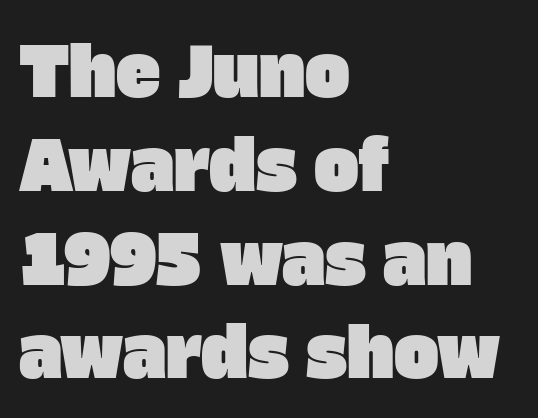
{"serif": "no", "width": "normal", "stroke_contrast": "low", "x_height": "large", "monospaced": "no", "underline": "no", "align": "left", "line_spacing": "normal", "line_spacing_ratio": 1.4, "letter_spacing": "normal", "letter_spacing_em": 0.0, "glyph_px": 67}
